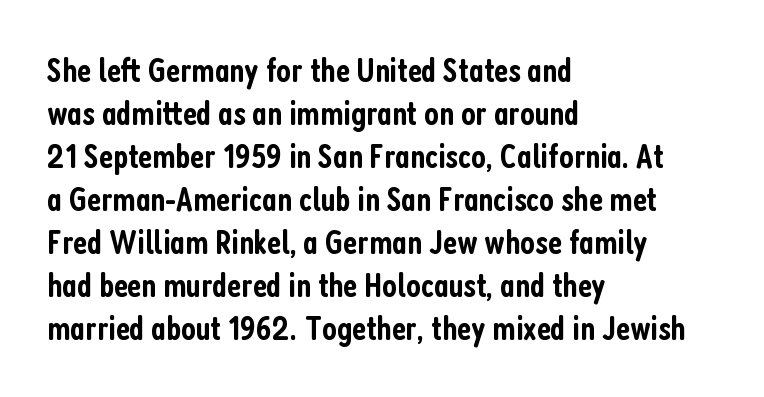
The image shows 35 px semibold, condensed sans-serif type, upright; set left-aligned, line spacing 1.23x, normal letter spacing, not underlined; low stroke contrast and a medium x-height.
